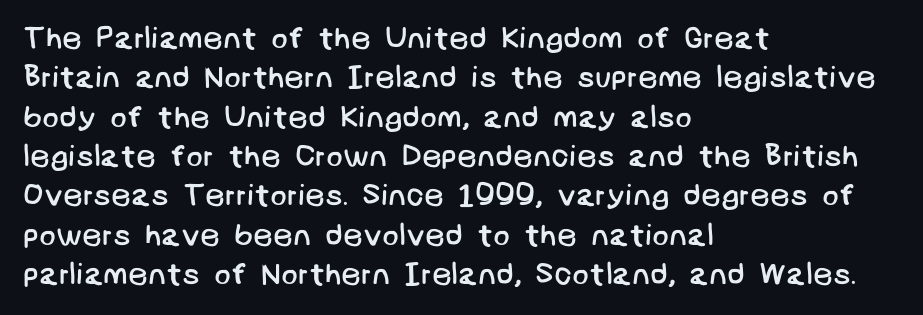
Q: Is the text bold? A: No.
Q: Is the typeface a serif or a sans-serif typeface? A: Sans-serif.
Q: Is the text underlined? A: No.
Q: How is the paragraph aligned? A: Left-aligned.
Q: Is the spacing between letters normal or unusually wide? A: Normal.
Q: Is the spacing between lines tight, normal or loose? A: Normal.
Q: Width (condensed, normal, or wide)? A: Normal.
Q: Stroke contrast? A: Low.
Q: x-height? A: Large.
